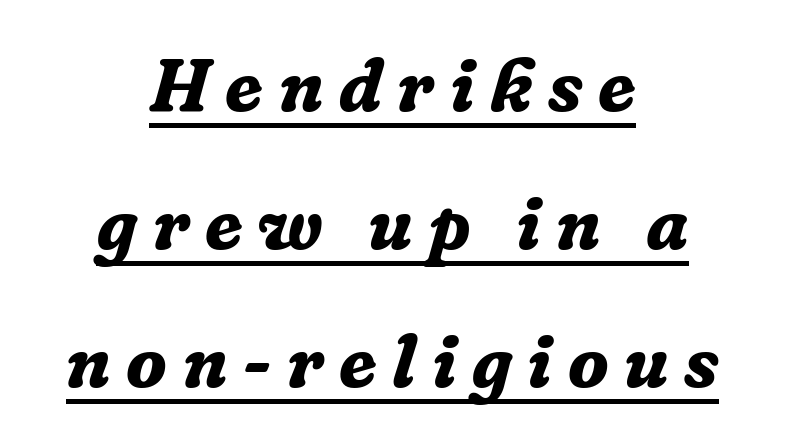
{"serif": "yes", "italic": "yes", "lean": "right", "slant_degrees": 16, "bold": "yes", "weight": "bold", "width": "normal", "stroke_contrast": "low", "x_height": "medium", "monospaced": "no", "underline": "yes", "align": "center", "line_spacing_ratio": 1.84, "letter_spacing": "wide", "letter_spacing_em": 0.21, "glyph_px": 75}
